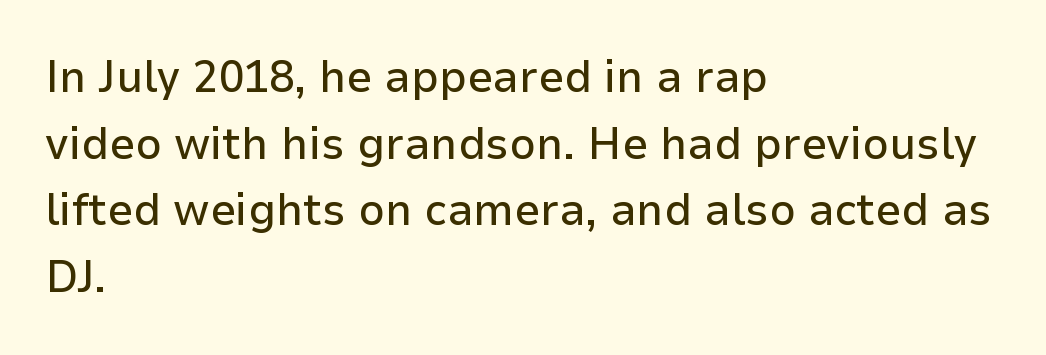
{"serif": "no", "italic": "no", "width": "normal", "stroke_contrast": "low", "x_height": "medium", "monospaced": "no", "underline": "no", "align": "left", "line_spacing": "normal", "line_spacing_ratio": 1.45, "letter_spacing": "normal", "letter_spacing_em": 0.0, "glyph_px": 46}
